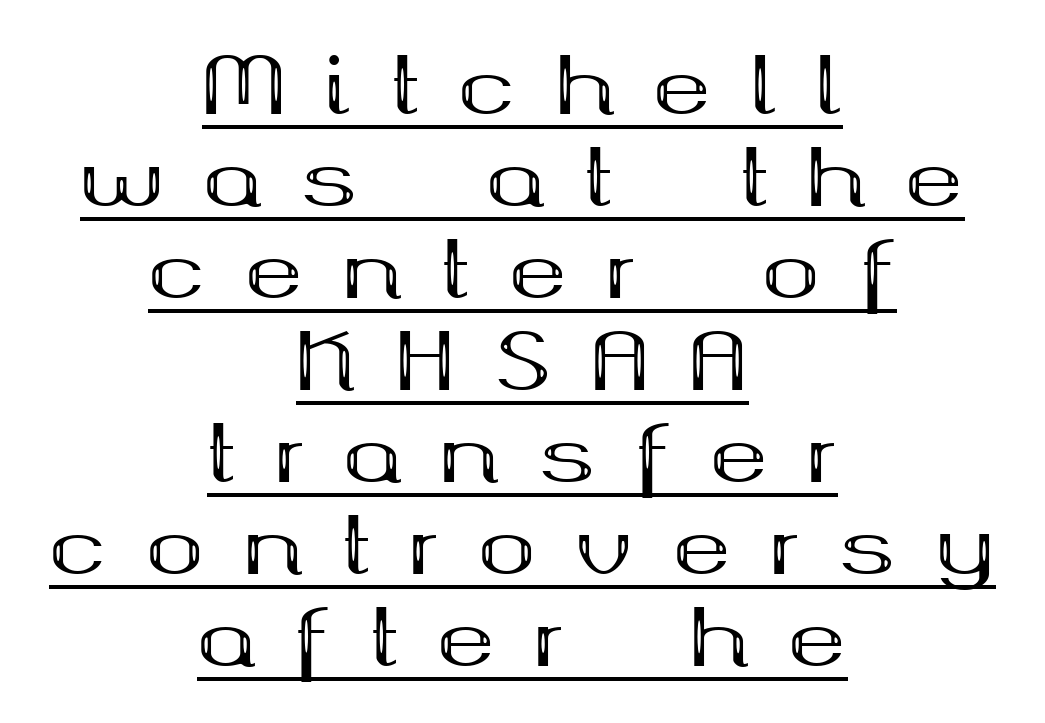
I'd describe the lettering as bold — thick and assertive. Typographically, this falls in the serif category. This sample has the flowing, uneven cadence of proportional lettering. The whitespace from short lines is split evenly between both sides.
